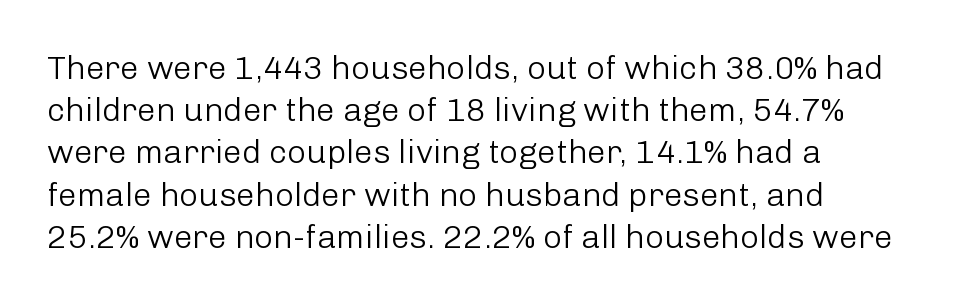
The image shows 33 px light sans-serif type, upright; set left-aligned, normal line spacing (1.28x), normal letter spacing, not underlined; low stroke contrast and a medium x-height.
